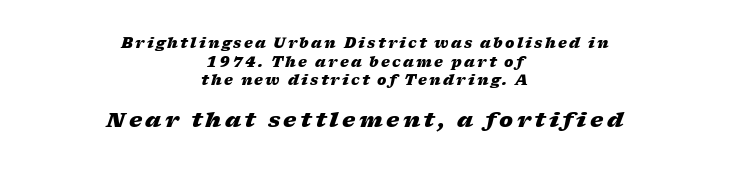
Q: Is the text bold? A: Yes.
Q: Is the text italic (slanted)? A: Yes, it leans right by about 17 degrees.
Q: Is the text underlined? A: No.
Q: How is the paragraph aligned? A: Centered.
Q: Is the spacing between lines tight, normal or loose? A: Normal.
Q: Which block of text is set in a larger size, the first (top) or the second (bottom)? A: The second (bottom) one.
